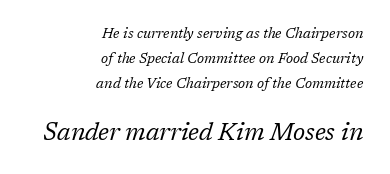
The image shows 24 px text type, italic (leaning right); set right-aligned, line spacing 1.8x, normal letter spacing, not underlined; the second (bottom) block is 1.71x larger.
